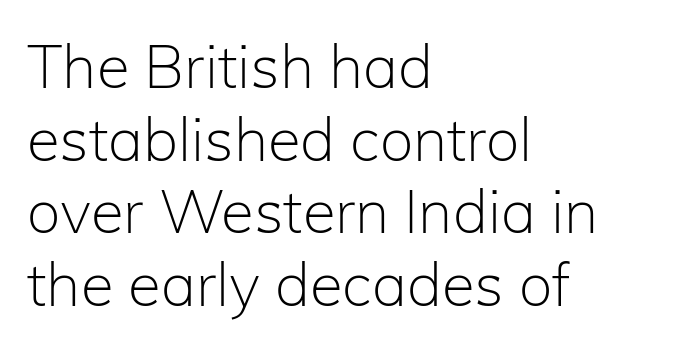
{"serif": "no", "italic": "no", "bold": "no", "weight": "light", "width": "normal", "stroke_contrast": "low", "x_height": "medium", "monospaced": "no", "underline": "no", "align": "left", "line_spacing_ratio": 1.21, "letter_spacing": "normal", "letter_spacing_em": 0.0, "glyph_px": 60}
